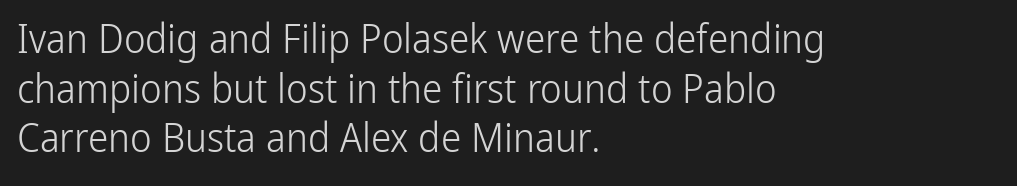
Q: Is the text bold? A: No.
Q: Is the text italic (slanted)? A: No, it is upright.
Q: Is the typeface a serif or a sans-serif typeface? A: Sans-serif.
Q: Is the text underlined? A: No.
Q: How is the paragraph aligned? A: Left-aligned.
Q: Is the spacing between letters normal or unusually wide? A: Normal.
Q: Width (condensed, normal, or wide)? A: Condensed.
Q: Stroke contrast? A: Low.
Q: x-height? A: Medium.
Q: Monospaced? A: No.
